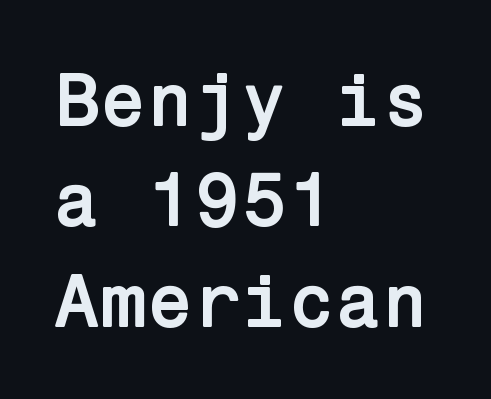
Q: Is the text bold? A: Yes.
Q: Is the text italic (slanted)? A: No, it is upright.
Q: Is the typeface a serif or a sans-serif typeface? A: Sans-serif.
Q: Is the text underlined? A: No.
Q: How is the paragraph aligned? A: Left-aligned.
Q: Is the spacing between letters normal or unusually wide? A: Normal.
Q: Is the spacing between lines tight, normal or loose? A: Normal.
Q: Width (condensed, normal, or wide)? A: Normal.
Q: Stroke contrast? A: Low.
Q: x-height? A: Medium.
